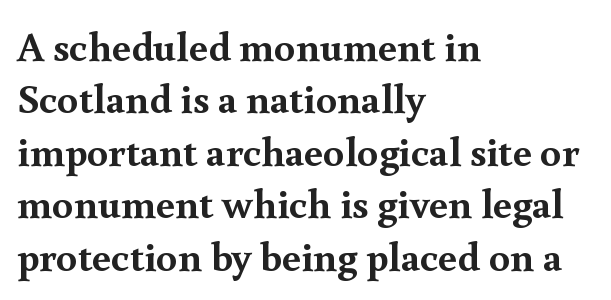
Q: Is the text bold? A: Yes.
Q: Is the text italic (slanted)? A: No, it is upright.
Q: Is the typeface a serif or a sans-serif typeface? A: Serif.
Q: Is the text underlined? A: No.
Q: How is the paragraph aligned? A: Left-aligned.
Q: Is the spacing between letters normal or unusually wide? A: Normal.
Q: Is the spacing between lines tight, normal or loose? A: Normal.
Q: Width (condensed, normal, or wide)? A: Normal.
Q: x-height? A: Small.
Q: Monospaced? A: No.
